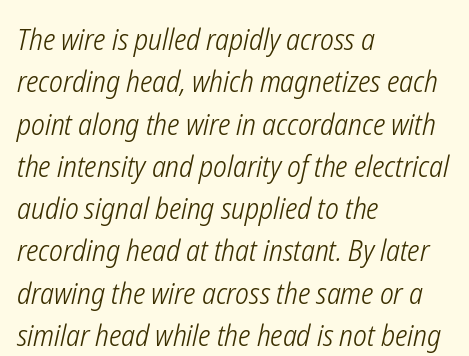
{"italic": "yes", "lean": "right", "slant_degrees": 12, "bold": "no", "weight": "light", "width": "condensed", "stroke_contrast": "low", "x_height": "medium", "monospaced": "no", "underline": "no", "align": "left", "line_spacing": "normal", "line_spacing_ratio": 1.41, "letter_spacing": "normal", "letter_spacing_em": 0.0, "glyph_px": 30}
